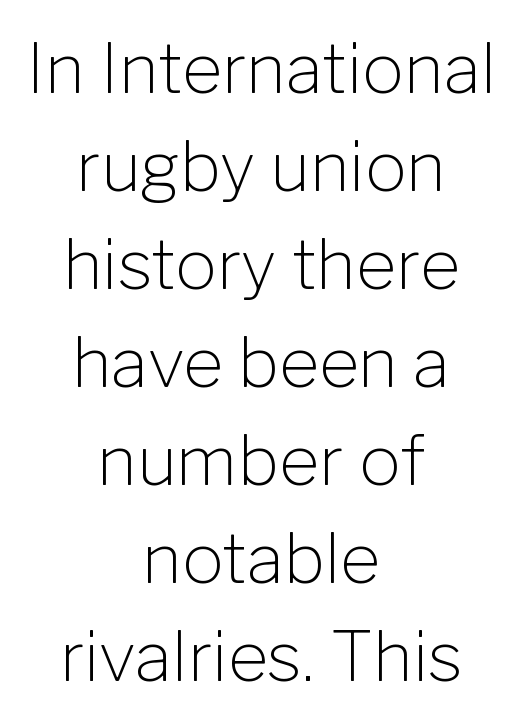
Stems and bowls with no extra thickness — not bold. The passage shown is typed in a proportional face where columns would drift. Posture: straight, roman, zero tilt. Letterform terminals end flat and unadorned throughout the passage.
